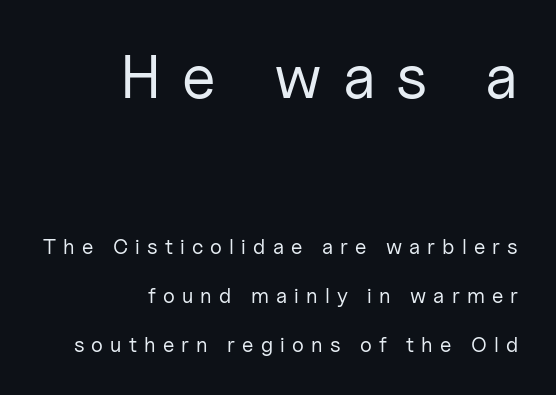
The image shows 62 px regular-weight sans-serif type, upright; set right-aligned, loose line spacing (2.34x), unusually wide letter spacing (+0.34 em), not underlined; the first (top) block is 2.95x larger; low stroke contrast and a medium x-height.
